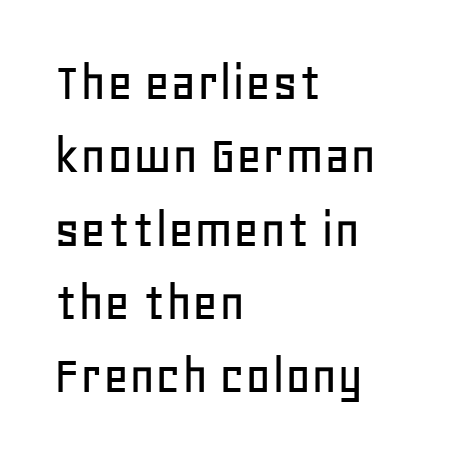
The image shows 56 px sans-serif type, upright; set left-aligned, normal line spacing (1.31x), normal letter spacing, not underlined; low stroke contrast and a large x-height.
